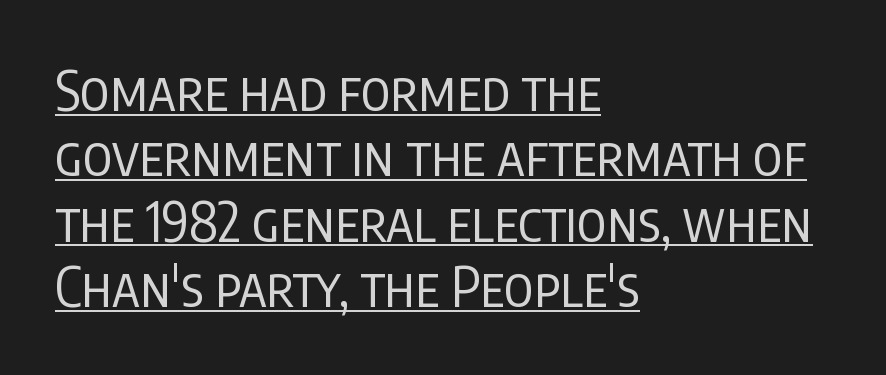
These characters rest on top of a visible drawn line. Each letter's strokes conclude bluntly, with no projecting serifs. The axis of the letterforms is exactly vertical. Is this a fixed-width face? No — the glyphs have proportional, varying widths.
